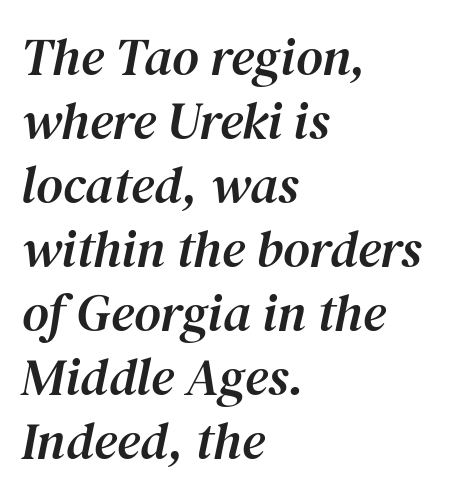
The image shows 52 px serif type, italic (leaning right); set left-aligned, line spacing 1.23x, normal letter spacing, not underlined; medium stroke contrast and a medium x-height.
